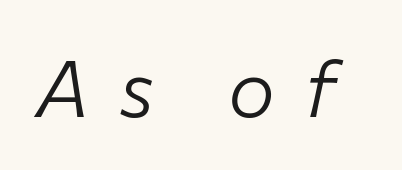
Q: Is the text bold? A: No.
Q: Is the text italic (slanted)? A: Yes, it leans right by about 12 degrees.
Q: Is the text underlined? A: No.
Q: Is the spacing between letters normal or unusually wide? A: Unusually wide.
Q: Width (condensed, normal, or wide)? A: Normal.
Q: Stroke contrast? A: Low.
Q: x-height? A: Medium.
Q: Monospaced? A: No.
